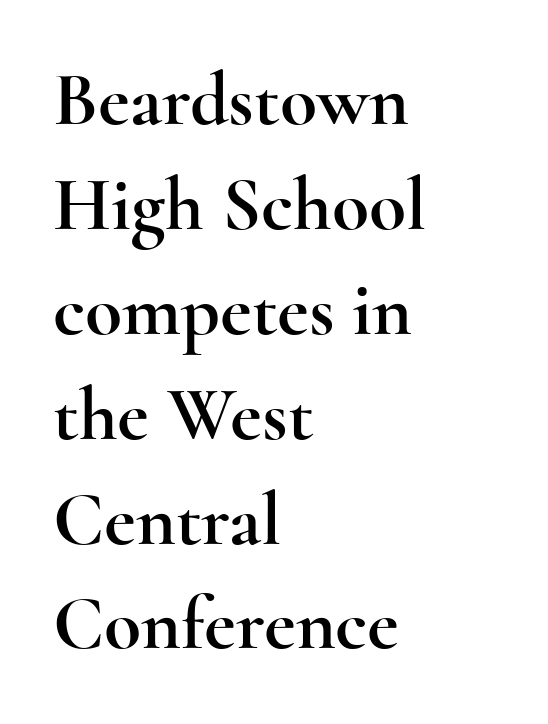
Q: Is the text italic (slanted)? A: No, it is upright.
Q: Is the typeface a serif or a sans-serif typeface? A: Serif.
Q: Is the text underlined? A: No.
Q: How is the paragraph aligned? A: Left-aligned.
Q: Is the spacing between letters normal or unusually wide? A: Normal.
Q: Is the spacing between lines tight, normal or loose? A: Normal.
Q: Width (condensed, normal, or wide)? A: Wide.
Q: x-height? A: Small.
Q: Monospaced? A: No.
